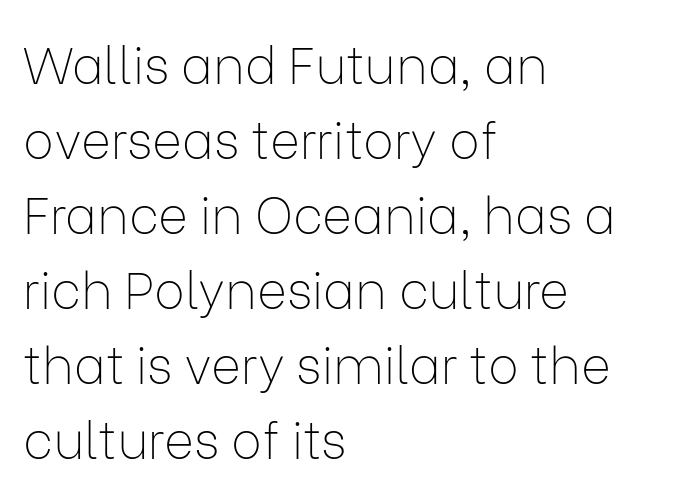
The image shows 51 px thin sans-serif type, upright; set left-aligned, normal line spacing (1.47x), normal letter spacing, not underlined; low stroke contrast and a medium x-height.
